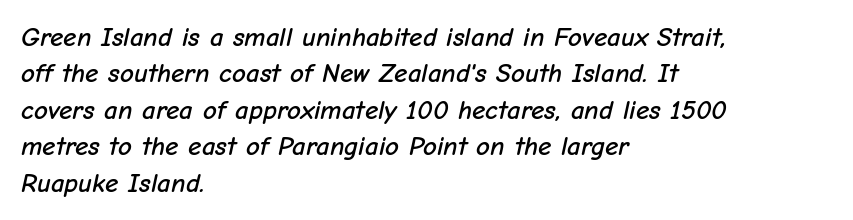
Vertically, the passage feels balanced, rows spaced as you'd expect. Beneath every word, the page is bare. Notice how the stems are inclined rather than vertical — that's the hallmark of italics. Caption: multi-line text, flush left, ragged right. Here the glyphs are tracked normally, forming tight word shapes.
